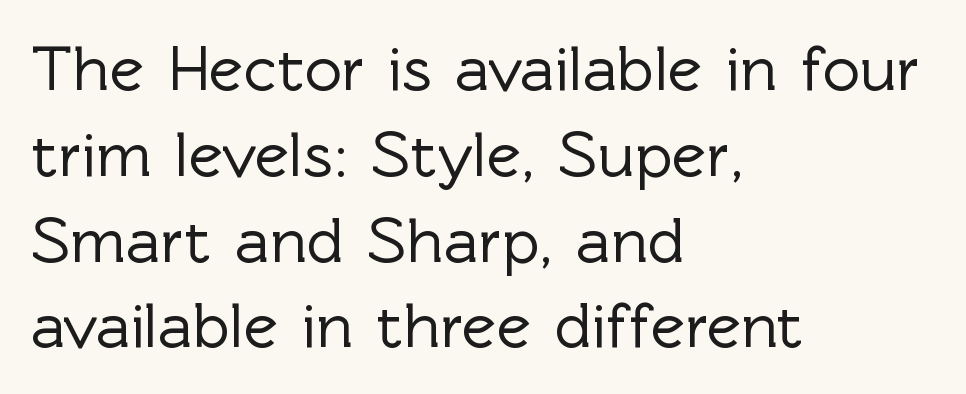
{"serif": "no", "italic": "no", "width": "normal", "x_height": "medium", "monospaced": "no", "underline": "no", "align": "left", "line_spacing": "normal", "line_spacing_ratio": 1.32, "letter_spacing": "normal", "letter_spacing_em": 0.0, "glyph_px": 65}
